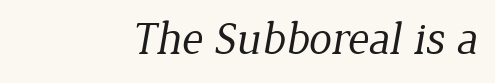
Q: Is the text bold? A: No.
Q: Is the typeface a serif or a sans-serif typeface? A: Serif.
Q: Is the text underlined? A: No.
Q: Is the spacing between letters normal or unusually wide? A: Normal.
Q: Width (condensed, normal, or wide)? A: Normal.
Q: Stroke contrast? A: Low.
Q: x-height? A: Medium.
Q: Monospaced? A: No.
